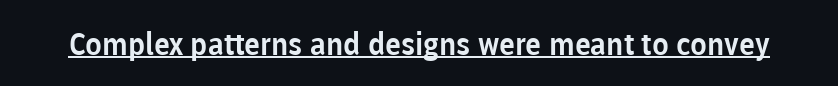
Q: Is the text italic (slanted)? A: No, it is upright.
Q: Is the typeface a serif or a sans-serif typeface? A: Sans-serif.
Q: Is the text underlined? A: Yes.
Q: Is the spacing between letters normal or unusually wide? A: Normal.
Q: Width (condensed, normal, or wide)? A: Normal.
Q: Stroke contrast? A: Low.
Q: x-height? A: Medium.
Q: Monospaced? A: No.
